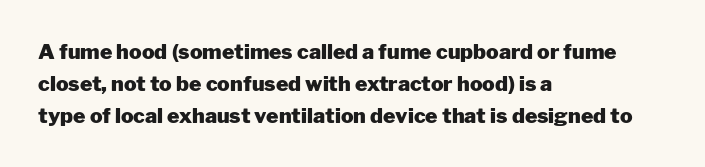
The type sits square on the baseline with zero lean. Summary of weight: heavy, a full bold. Interline gaps are of average width in this sample. The type is set solid horizontally, with unmodified tracking. Underline: absent.
